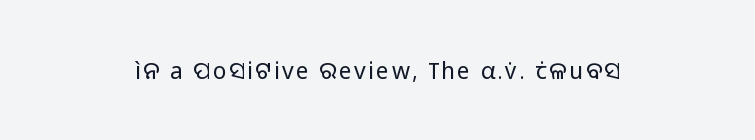
Q: Is the text bold? A: No.
Q: Is the text italic (slanted)? A: No, it is upright.
Q: Is the text underlined? A: No.
